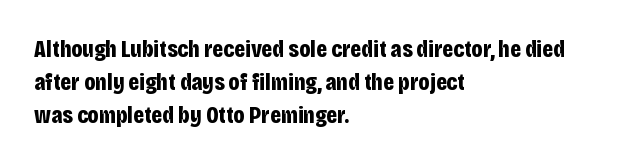
The image shows 24 px bold type, upright; set left-aligned, normal line spacing (1.38x), normal letter spacing, not underlined.
